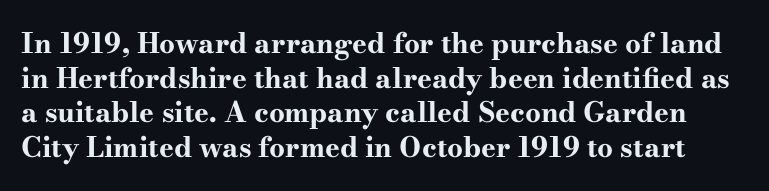
Honestly, the letter spacing is just normal — you wouldn't notice it. You can tell from the footed stems that serif type was used. Emphasis by weight is at full strength: bold. The specimen reads as upright at a glance. A typesetter would call this proportional, since set widths differ per character. Clear beneath every line of the passage.
